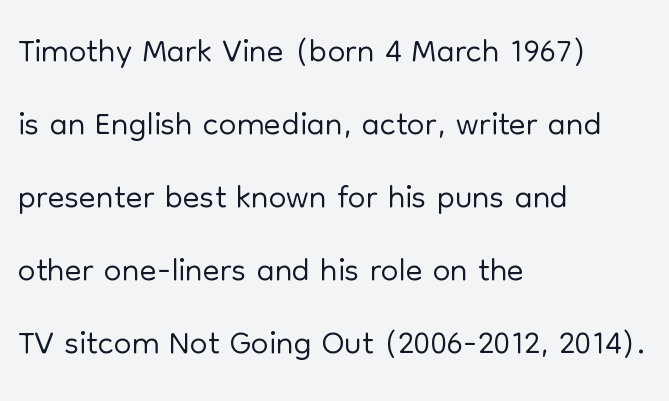
{"serif": "no", "italic": "no", "bold": "no", "weight": "light", "width": "normal", "stroke_contrast": "low", "x_height": "medium", "monospaced": "no", "underline": "no", "align": "left", "line_spacing": "normal", "line_spacing_ratio": 1.46, "letter_spacing": "normal", "letter_spacing_em": 0.0, "glyph_px": 50}
